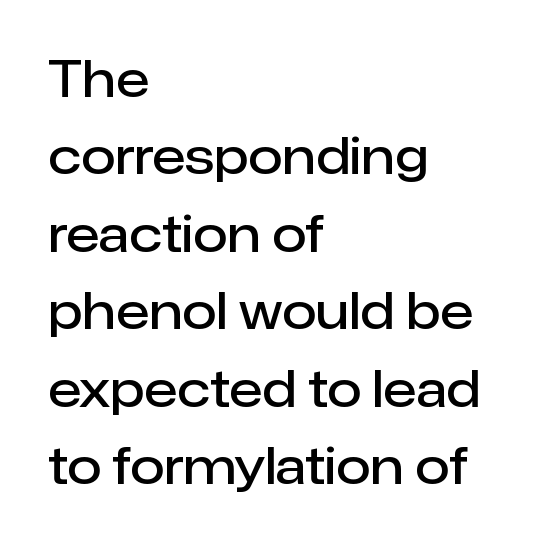
Just letters on the line, the space beneath them empty. You could not count columns in this text — the font is proportionally spaced. Each line starts at the same left margin while the right side varies. Examine the stroke ends and you'll find no serifs. Nobody touched the tracking dial on this one. Style check: upright.
